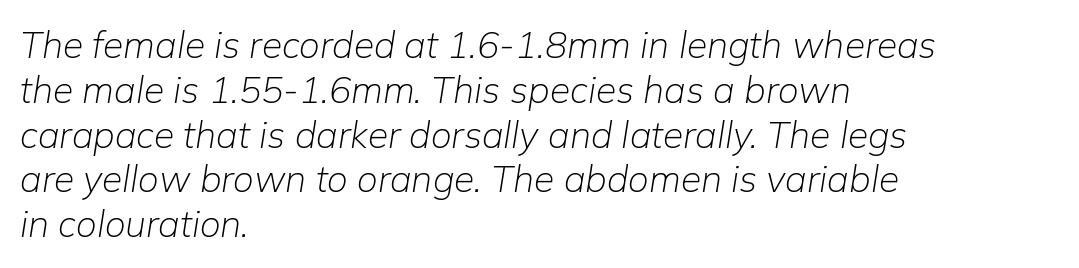
Any mark beneath the type? The region is blank. Quick note: italic. Stems here are at most as thick as an everyday book face. Horizontal alignment here is leftward, the default for most running prose. The passage shown is typed in a proportional face where columns would drift.
